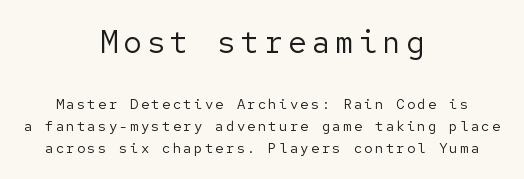
{"serif": "no", "italic": "no", "bold": "no", "weight": "regular", "width": "normal", "stroke_contrast": "low", "x_height": "medium", "underline": "no", "align": "center", "line_spacing": "normal", "line_spacing_ratio": 1.56, "larger_block": "first", "size_ratio": 2.21, "glyph_px": 31}
